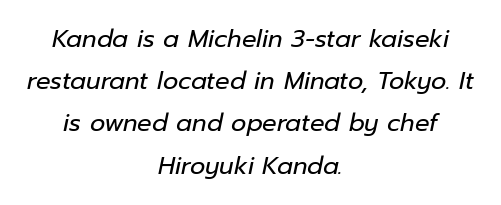
Q: Is the text bold? A: No.
Q: Is the text italic (slanted)? A: Yes, it leans right by about 12 degrees.
Q: Is the text underlined? A: No.
Q: How is the paragraph aligned? A: Centered.
Q: Is the spacing between letters normal or unusually wide? A: Normal.
